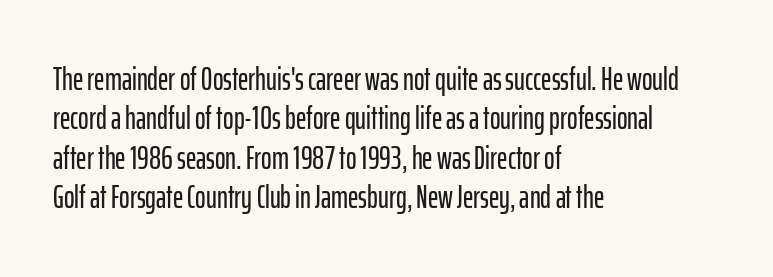
The face used here is rendered with its standard letterfit. Unlike a traditional serif, this face leaves its strokes unadorned. Every row of glyphs begins at an identical x-position on the left. Plain, unruled lines of type.
